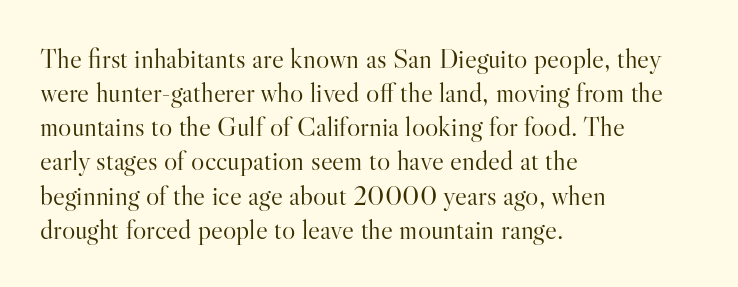
{"serif": "yes", "italic": "no", "bold": "no", "weight": "light", "width": "normal", "stroke_contrast": "high", "x_height": "small", "monospaced": "no", "underline": "no", "align": "left", "line_spacing_ratio": 1.22, "letter_spacing": "normal", "letter_spacing_em": 0.0, "glyph_px": 28}
